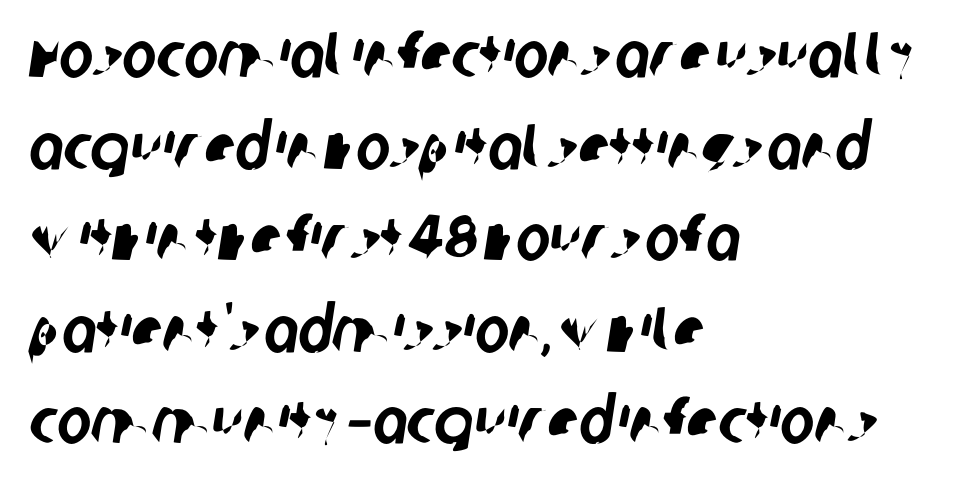
Each letter keeps its own natural width here, so spacing adapts to shape. Tracking here is standard; glyphs follow each other at the usual distance. The compositor pushed each line to the left boundary. Grotesque or geometric, the face here clearly has no serifs.
